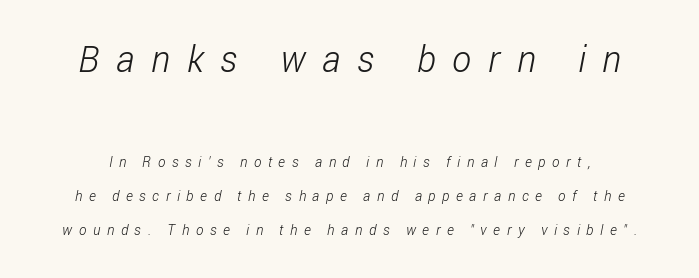
Q: Is the text bold? A: No.
Q: Is the typeface a serif or a sans-serif typeface? A: Sans-serif.
Q: Is the text underlined? A: No.
Q: Is the spacing between letters normal or unusually wide? A: Unusually wide.
Q: Is the spacing between lines tight, normal or loose? A: Loose.
Q: Which block of text is set in a larger size, the first (top) or the second (bottom)? A: The first (top) one.
Q: Width (condensed, normal, or wide)? A: Condensed.
Q: Stroke contrast? A: Low.
Q: x-height? A: Medium.
Q: Monospaced? A: No.
